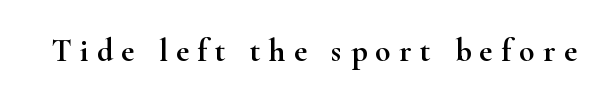
{"serif": "yes", "italic": "no", "width": "wide", "stroke_contrast": "high", "x_height": "small", "monospaced": "no", "underline": "no", "letter_spacing": "wide", "letter_spacing_em": 0.26, "glyph_px": 32}
